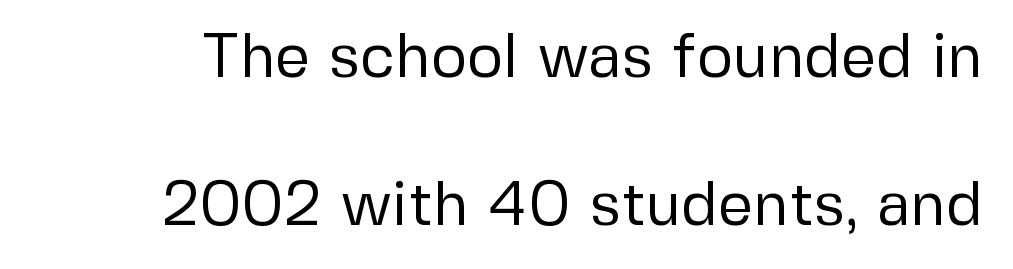
The image shows 62 px regular-weight sans-serif type, upright; set loose line spacing (2.39x), normal letter spacing, not underlined; low stroke contrast and a medium x-height.
